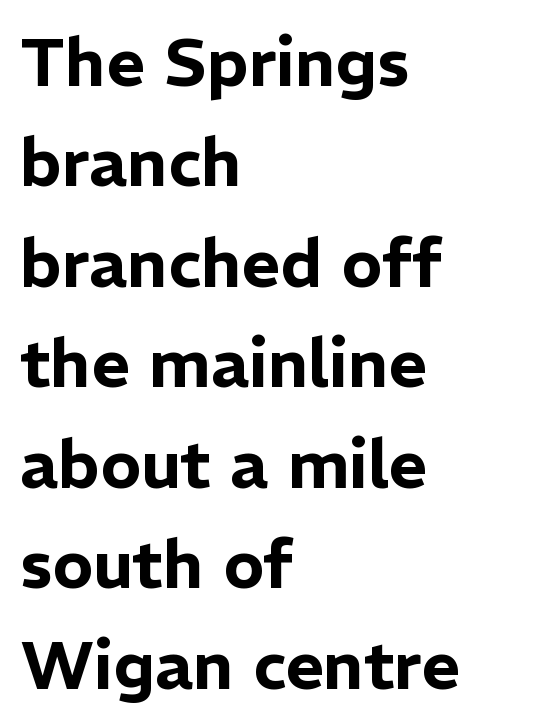
Compared with a centered layout, this one pins lines to the left instead. Honestly, the row spacing looks completely unremarkable. Each row of text sits above clean, open space. Italic? Not at all — the glyphs are vertical. This sample uses plain, unmodified letter spacing.
